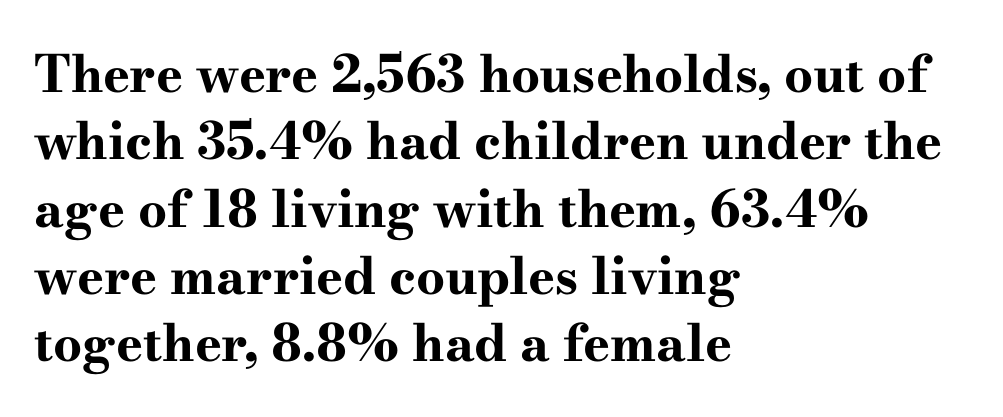
The image shows 51 px bold, wide serif type, upright; set left-aligned, normal line spacing (1.32x), normal letter spacing, not underlined; high stroke contrast and a small x-height.
